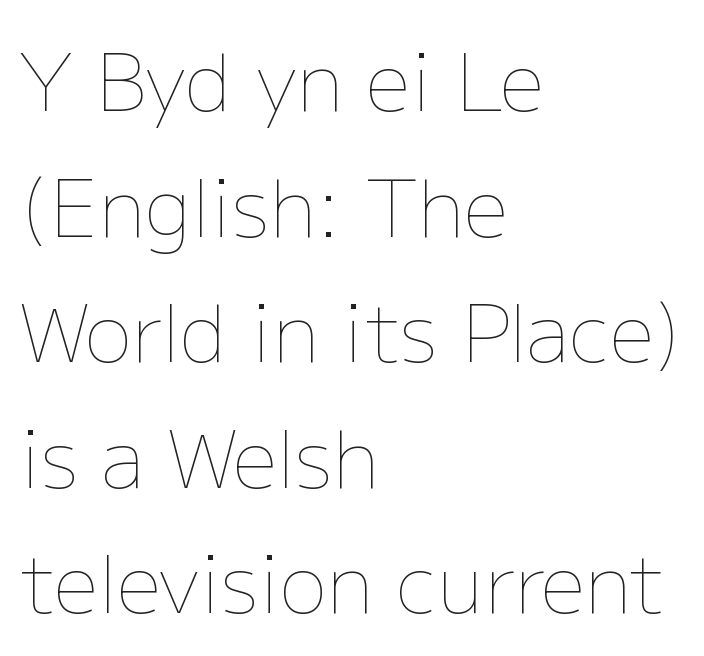
The image shows 79 px thin type, upright; set left-aligned, normal line spacing (1.59x), normal letter spacing, not underlined; low stroke contrast and a medium x-height.
